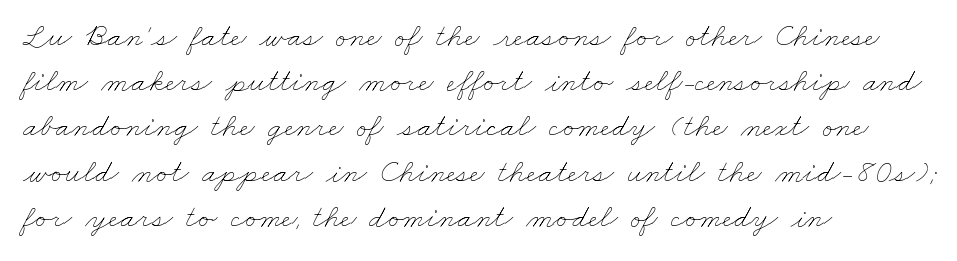
{"bold": "no", "weight": "thin", "width": "wide", "stroke_contrast": "low", "x_height": "small", "monospaced": "no", "underline": "no", "align": "left", "line_spacing": "normal", "line_spacing_ratio": 1.37, "letter_spacing": "normal", "letter_spacing_em": 0.0, "glyph_px": 33}
